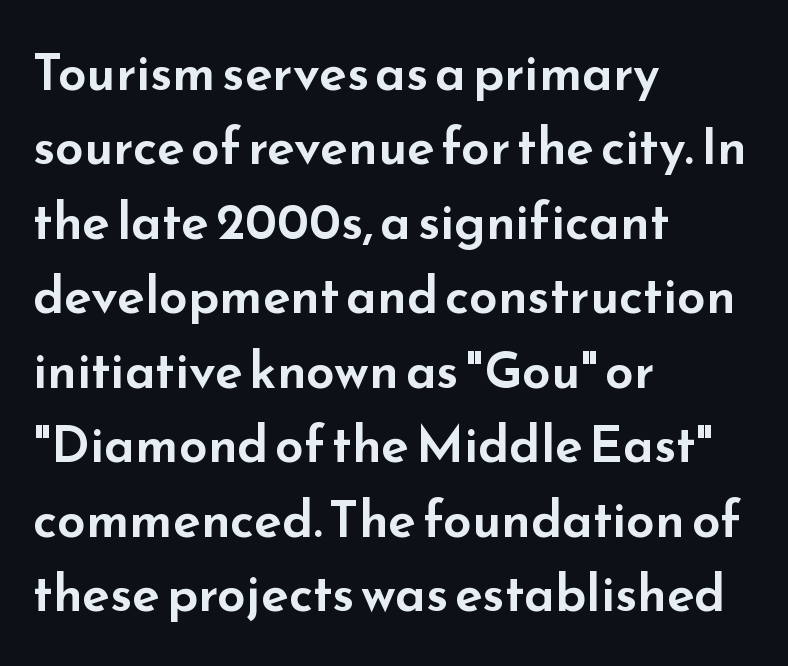
Students, note that the glyphs here touch the page at normal intervals. Compared with typical paragraphs, the rows here are spaced about the same. This sample uses a sans-serif face. Here the designer chose a conventional face with non-uniform glyph widths. Letters rest on an invisible, unmarked baseline. Characters remain perfectly vertical along every line.
